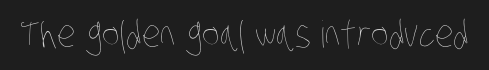
Q: Is the text bold? A: No.
Q: Is the text underlined? A: No.
Q: Is the spacing between letters normal or unusually wide? A: Normal.
Q: Width (condensed, normal, or wide)? A: Condensed.
Q: Stroke contrast? A: Low.
Q: x-height? A: Large.
Q: Monospaced? A: No.
